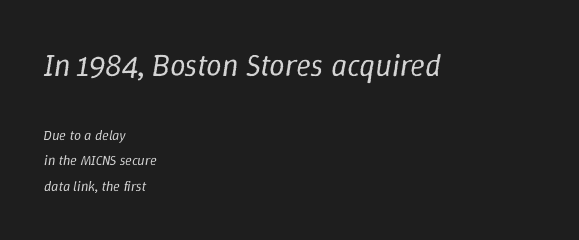
It's the slanting kind of type. Large over small — that's the arrangement of the two blocks here. How are the letters spaced? Ordinarily, with no added tracking. Looks like regular typesetting: each glyph gets only the width it needs. The strokes are not fattened; the text isn't bold.
